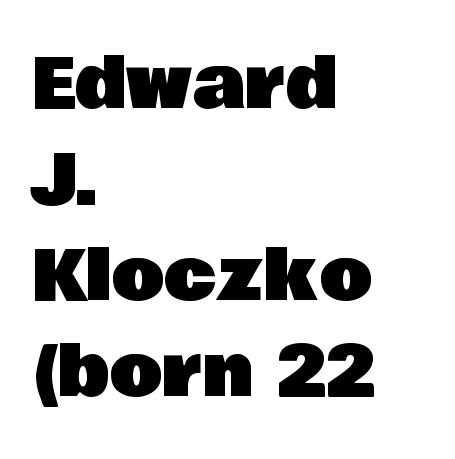
Q: Is the text italic (slanted)? A: No, it is upright.
Q: Is the typeface a serif or a sans-serif typeface? A: Sans-serif.
Q: Is the text underlined? A: No.
Q: How is the paragraph aligned? A: Left-aligned.
Q: Is the spacing between letters normal or unusually wide? A: Normal.
Q: Is the spacing between lines tight, normal or loose? A: Normal.
Q: Width (condensed, normal, or wide)? A: Normal.
Q: Stroke contrast? A: Low.
Q: x-height? A: Large.
Q: Monospaced? A: No.
